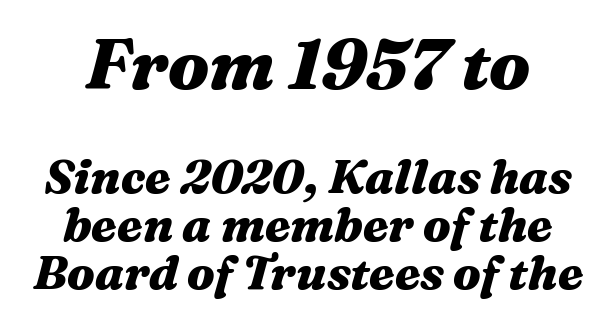
The image shows 70 px heavy, wide type, italic (leaning right); set tight line spacing (1.02x), normal letter spacing, not underlined; the first (top) block is 1.49x larger; medium stroke contrast and a medium x-height.
